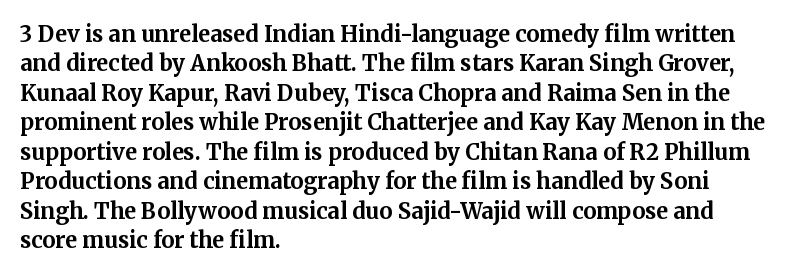
Q: Is the text bold? A: Yes.
Q: Is the text italic (slanted)? A: No, it is upright.
Q: Is the text underlined? A: No.
Q: How is the paragraph aligned? A: Left-aligned.
Q: Is the spacing between letters normal or unusually wide? A: Normal.
Q: Is the spacing between lines tight, normal or loose? A: Normal.
